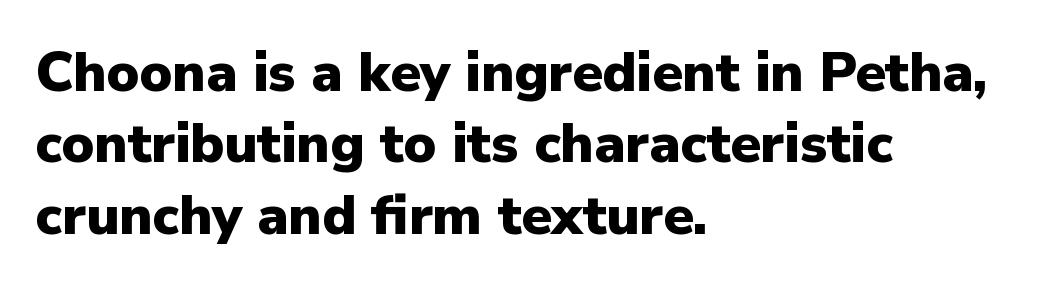
Classification — sans serif. Lines of text with bare space underneath. No extra tracking has been applied to these lines. Is there any slant? The stems are plumb. Character widths vary here, with narrow letters taking less room than wide ones.
